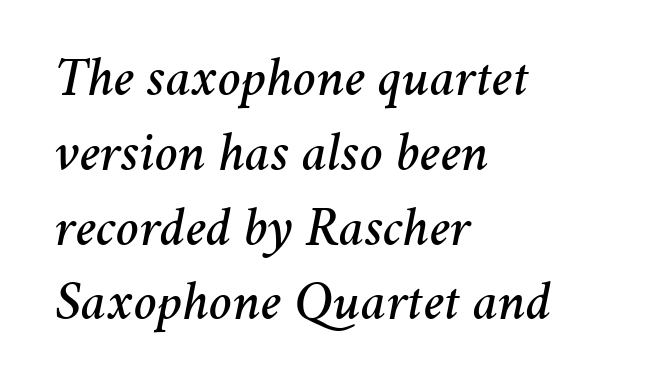
Compared with typical paragraphs, the rows here are spaced about the same. Compared with a centered layout, this one pins lines to the left instead. The foot of each line stays bare and open. Looks like regular typesetting: each glyph gets only the width it needs. This sample uses plain, unmodified letter spacing. Slant detected: the letters are inclined.
